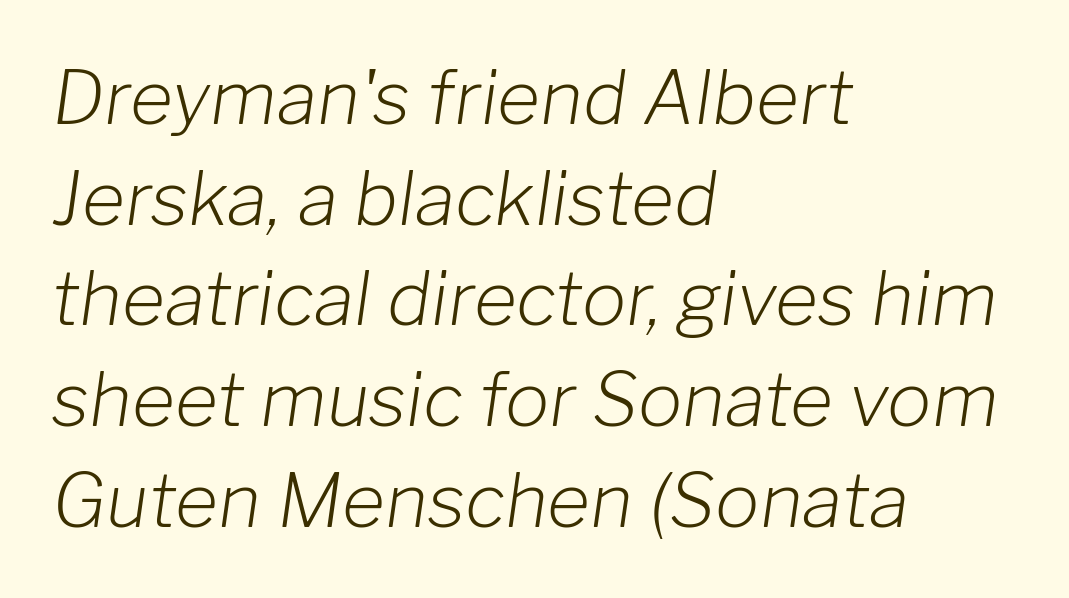
The image shows 74 px light type, italic (leaning right); set left-aligned, normal line spacing (1.36x), normal letter spacing, not underlined; low stroke contrast and a medium x-height.
